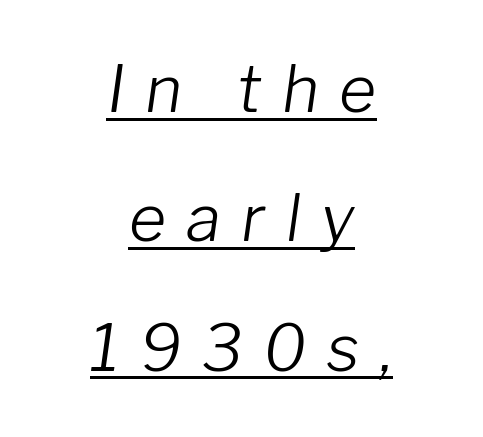
The image shows 64 px light type, italic (leaning right); set centered, loose line spacing (2.02x), unusually wide letter spacing (+0.32 em), underlined; low stroke contrast and a medium x-height.
